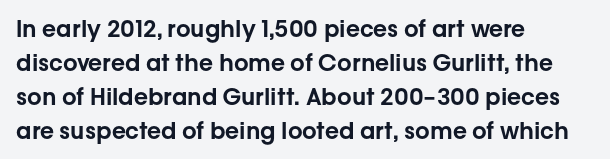
Q: Is the text italic (slanted)? A: No, it is upright.
Q: Is the text underlined? A: No.
Q: How is the paragraph aligned? A: Left-aligned.
Q: Is the spacing between letters normal or unusually wide? A: Normal.
Q: Is the spacing between lines tight, normal or loose? A: Normal.
